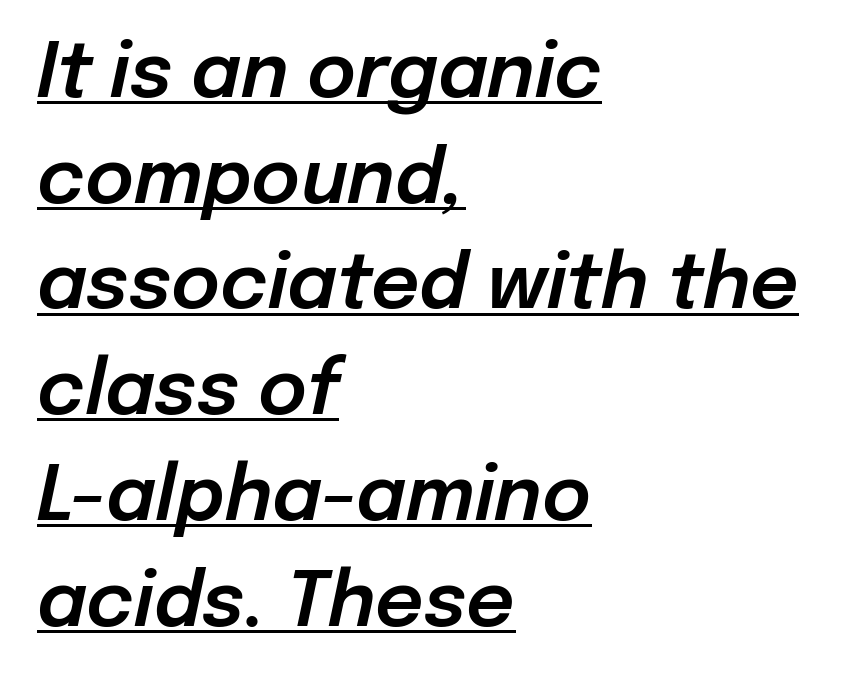
Each line of the rendering has a horizontal stroke beneath the glyphs. If you drew a ruler down the left edge, every line would touch it. This sample uses plain, unmodified letter spacing. The letters are slanted; this is an italic face.
